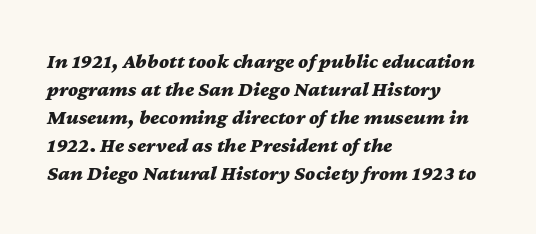
Q: Is the text bold? A: Yes.
Q: Is the text italic (slanted)? A: Yes, it leans right by about 12 degrees.
Q: Is the text underlined? A: No.
Q: How is the paragraph aligned? A: Left-aligned.
Q: Is the spacing between letters normal or unusually wide? A: Normal.
Q: Is the spacing between lines tight, normal or loose? A: Normal.
